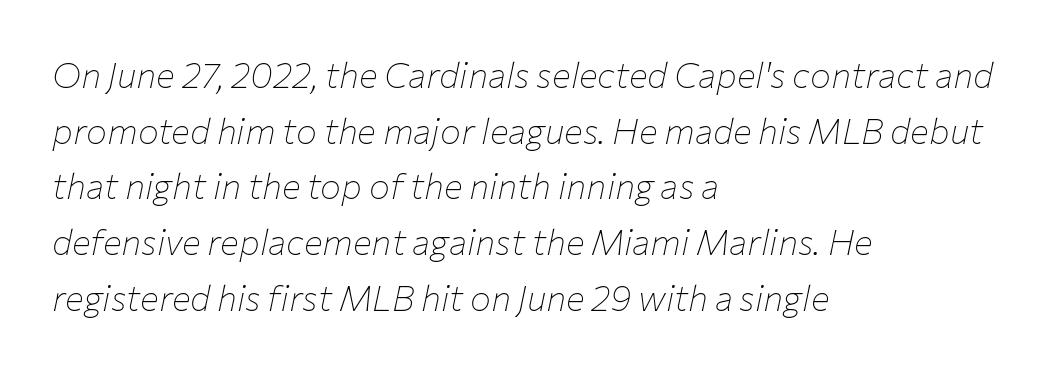
Q: Is the text bold? A: No.
Q: Is the text italic (slanted)? A: Yes, it leans right by about 12 degrees.
Q: Is the text underlined? A: No.
Q: How is the paragraph aligned? A: Left-aligned.
Q: Is the spacing between letters normal or unusually wide? A: Normal.
Q: Is the spacing between lines tight, normal or loose? A: Normal.
Q: Width (condensed, normal, or wide)? A: Normal.
Q: Stroke contrast? A: Low.
Q: x-height? A: Medium.
Q: Monospaced? A: No.
